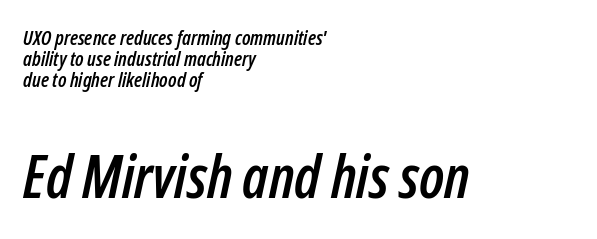
{"italic": "yes", "lean": "right", "slant_degrees": 12, "width": "condensed", "stroke_contrast": "low", "x_height": "medium", "monospaced": "no", "underline": "no", "align": "left", "line_spacing": "tight", "line_spacing_ratio": 1.06, "letter_spacing": "normal", "letter_spacing_em": 0.0, "larger_block": "second", "size_ratio": 2.95, "glyph_px": 59}
